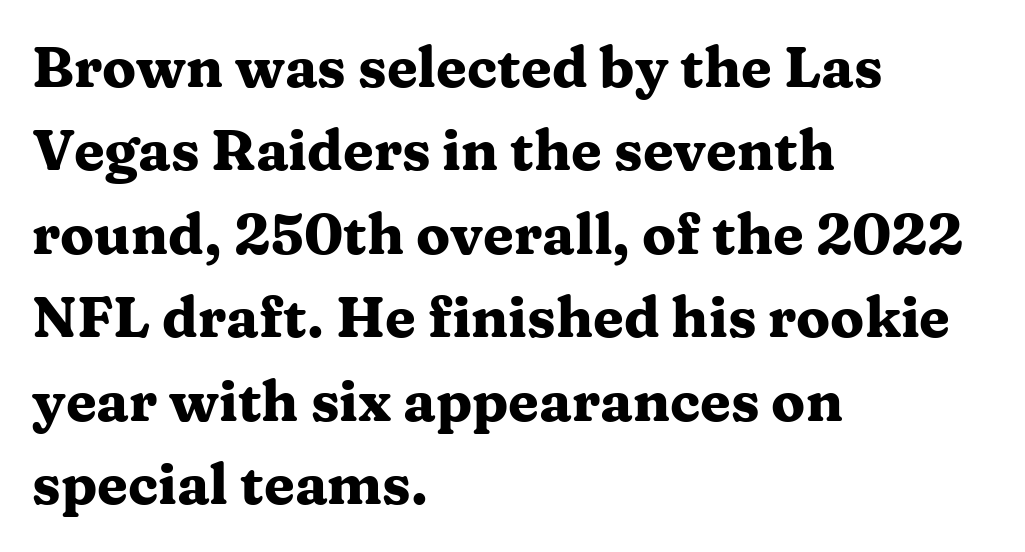
Plenty of ink on the page — the face is bold. Regarding leading, the lines here are spaced in the standard way. These lines are composed in type with serifs. The letters stand straight up with perfectly vertical stems.
